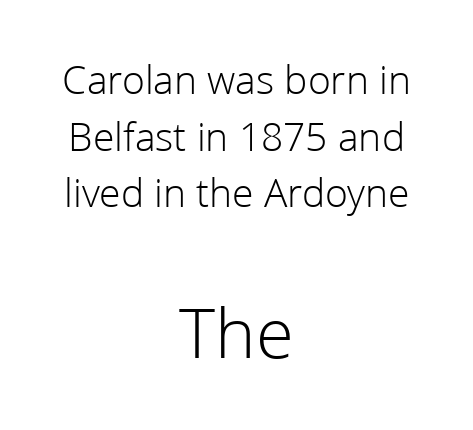
{"serif": "no", "italic": "no", "bold": "no", "weight": "light", "width": "normal", "stroke_contrast": "low", "x_height": "medium", "monospaced": "no", "underline": "no", "align": "center", "line_spacing": "normal", "line_spacing_ratio": 1.35, "letter_spacing": "normal", "letter_spacing_em": 0.0, "larger_block": "second", "size_ratio": 1.76, "glyph_px": 74}
